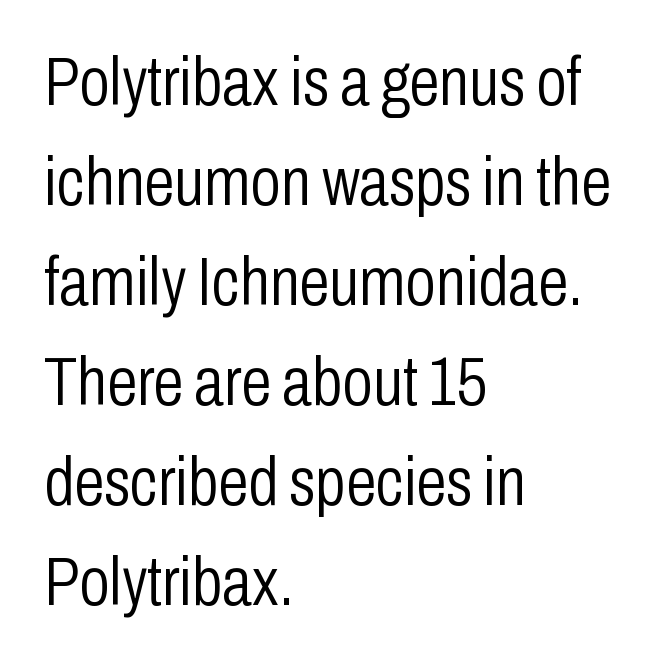
{"serif": "no", "italic": "no", "bold": "no", "weight": "light", "width": "condensed", "stroke_contrast": "low", "x_height": "medium", "monospaced": "no", "underline": "no", "align": "left", "line_spacing": "normal", "line_spacing_ratio": 1.45, "letter_spacing": "normal", "letter_spacing_em": 0.0, "glyph_px": 69}
